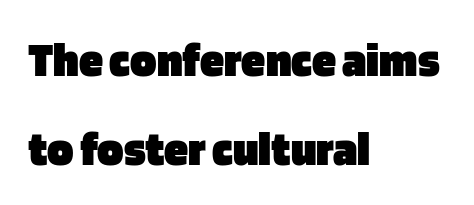
Lines of text with bare space underneath. The horizontal fit of the characters is conventional and even. The ragged edge is on the right, which tells us the setting is flush left. This sample uses an upright cut, with every glyph sitting square on the baseline. Letterform terminals end flat and unadorned throughout the passage. Chunky letters — that's bold for sure.
